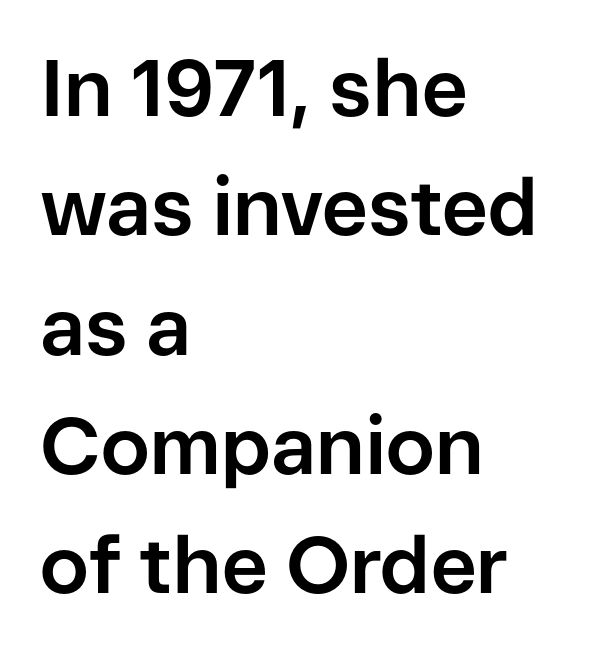
The image shows 79 px bold sans-serif type, upright; set left-aligned, normal line spacing (1.51x), normal letter spacing, not underlined; low stroke contrast and a medium x-height.
